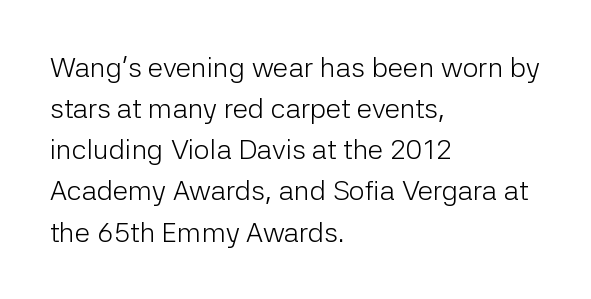
{"serif": "no", "italic": "no", "bold": "no", "weight": "light", "width": "normal", "stroke_contrast": "low", "x_height": "medium", "monospaced": "no", "underline": "no", "align": "left", "line_spacing": "normal", "line_spacing_ratio": 1.47, "letter_spacing": "normal", "letter_spacing_em": 0.0, "glyph_px": 28}
